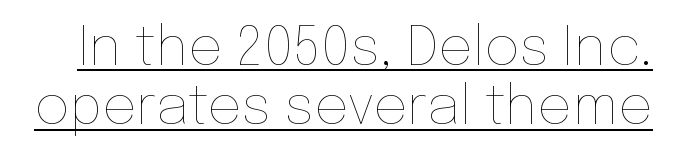
Q: Is the text bold? A: No.
Q: Is the text italic (slanted)? A: No, it is upright.
Q: Is the text underlined? A: Yes.
Q: Is the spacing between letters normal or unusually wide? A: Normal.
Q: Is the spacing between lines tight, normal or loose? A: Tight.
Q: Width (condensed, normal, or wide)? A: Normal.
Q: Stroke contrast? A: Low.
Q: x-height? A: Medium.
Q: Monospaced? A: No.
